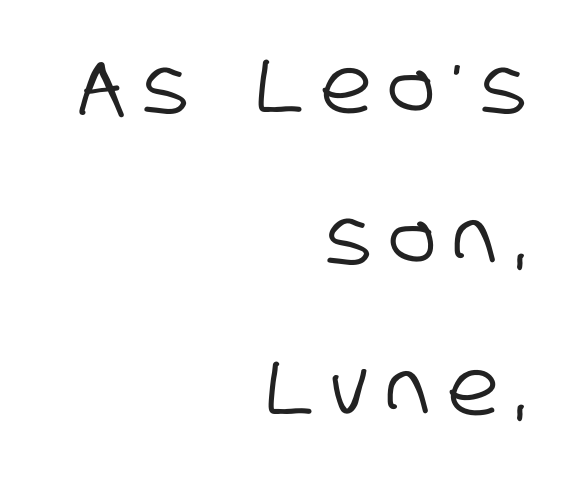
The image shows 77 px condensed sans-serif type; set right-aligned, loose line spacing (1.96x), unusually wide letter spacing (+0.24 em), not underlined; low stroke contrast and a large x-height.
